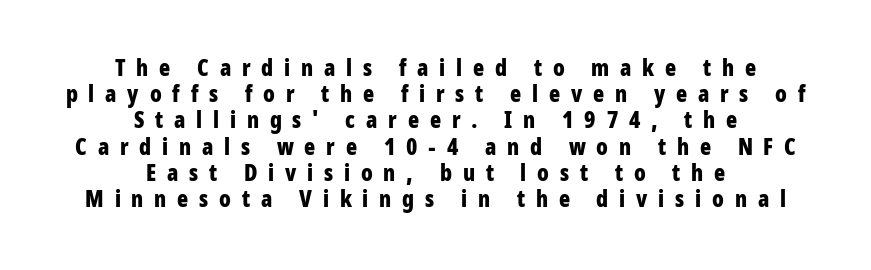
The lines are quadded center. Honestly, the rows look squashed on top of each other. Only glyphs here, with clear space below each row. Posture: vertical. Typesetter's note: full bold, strokes at maximum text heaviness.
